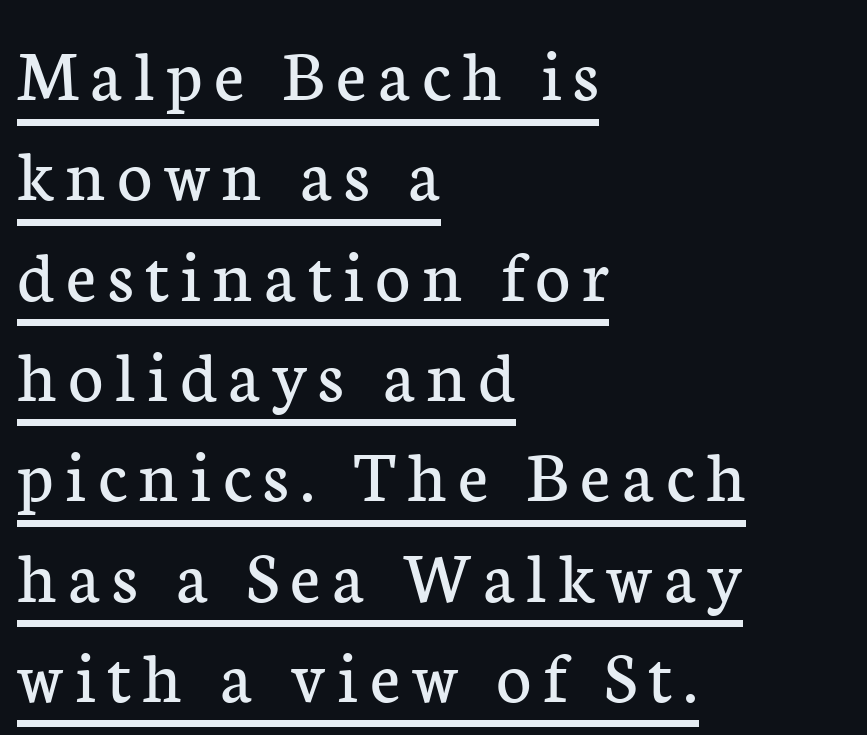
The image shows 76 px regular-weight serif type, upright; set left-aligned, normal line spacing (1.32x), underlined; low stroke contrast and a medium x-height.
